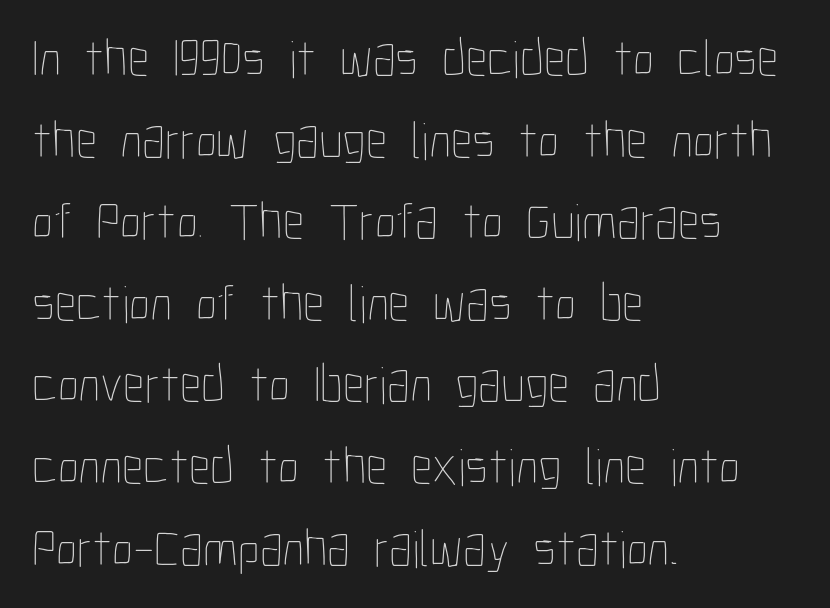
The image shows 53 px thin, condensed type, upright; set left-aligned, normal line spacing (1.54x), normal letter spacing, not underlined; low stroke contrast and a medium x-height.
